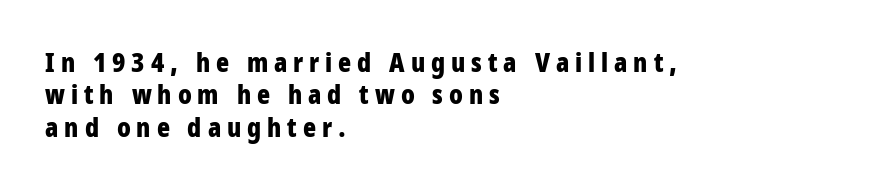
Q: Is the text bold? A: Yes.
Q: Is the text italic (slanted)? A: No, it is upright.
Q: Is the text underlined? A: No.
Q: How is the paragraph aligned? A: Left-aligned.
Q: Is the spacing between letters normal or unusually wide? A: Unusually wide.
